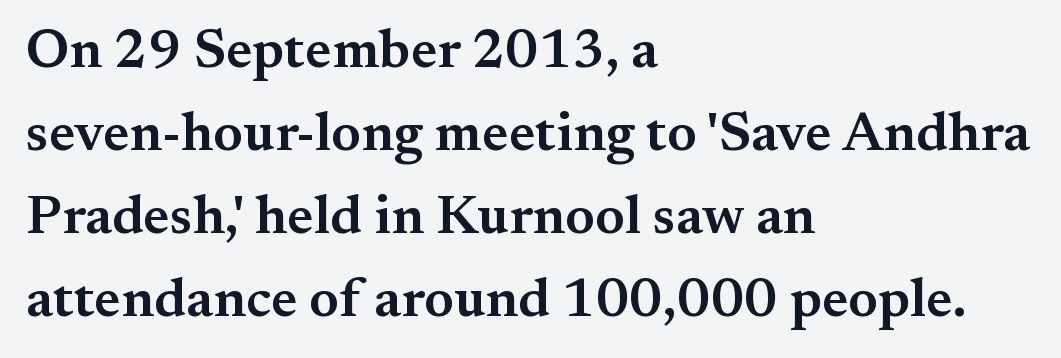
Q: Is the text bold? A: Semi-bold.
Q: Is the text italic (slanted)? A: No, it is upright.
Q: Is the typeface a serif or a sans-serif typeface? A: Serif.
Q: Is the text underlined? A: No.
Q: How is the paragraph aligned? A: Left-aligned.
Q: Is the spacing between letters normal or unusually wide? A: Normal.
Q: Is the spacing between lines tight, normal or loose? A: Normal.
Q: Width (condensed, normal, or wide)? A: Normal.
Q: Stroke contrast? A: Medium.
Q: x-height? A: Small.
Q: Monospaced? A: No.
